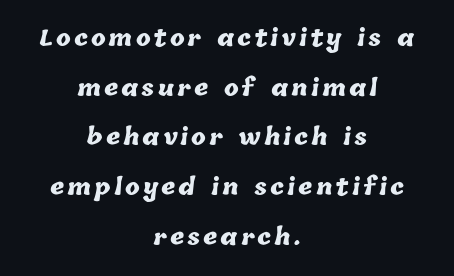
As a designer I'd log this as weight 700, bold. Only glyphs here, with clear space below each row. This sample trades compactness for vertical openness between lines. This rendering uses center alignment, leaving both contours irregular but symmetric.
